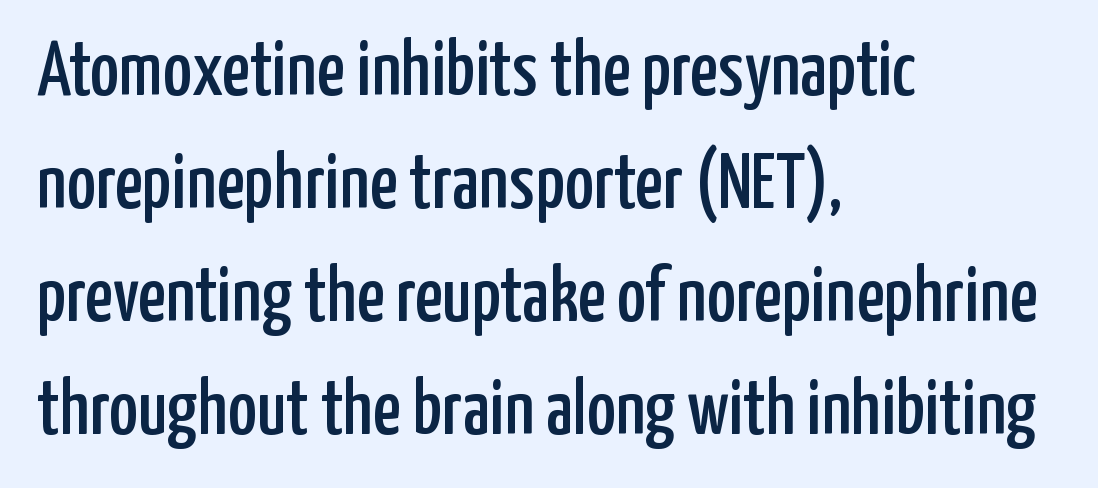
{"serif": "no", "italic": "no", "width": "condensed", "stroke_contrast": "low", "x_height": "medium", "monospaced": "no", "underline": "no", "align": "left", "line_spacing": "normal", "line_spacing_ratio": 1.45, "letter_spacing": "normal", "letter_spacing_em": 0.0, "glyph_px": 78}
